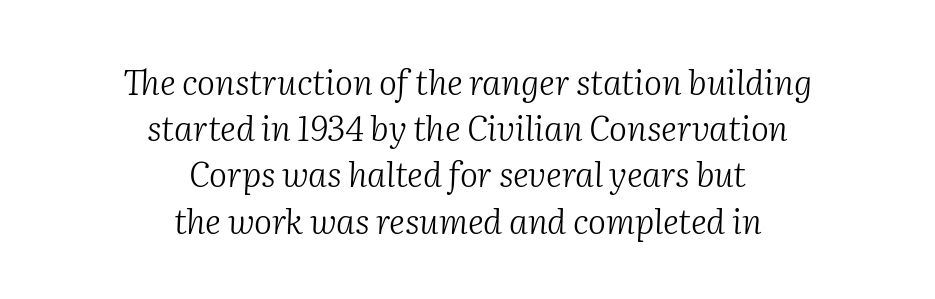
{"serif": "yes", "italic": "yes", "lean": "right", "slant_degrees": 2, "bold": "no", "weight": "light", "width": "normal", "stroke_contrast": "medium", "x_height": "medium", "monospaced": "no", "underline": "no", "align": "center", "line_spacing": "normal", "line_spacing_ratio": 1.36, "letter_spacing": "normal", "letter_spacing_em": 0.0, "glyph_px": 34}
